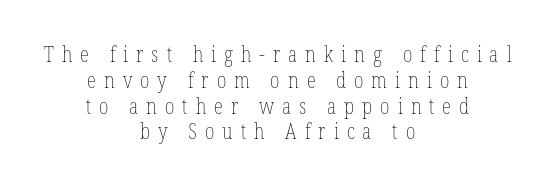
Q: Is the text bold? A: No.
Q: Is the text italic (slanted)? A: No, it is upright.
Q: Is the text underlined? A: No.
Q: How is the paragraph aligned? A: Centered.
Q: Is the spacing between letters normal or unusually wide? A: Unusually wide.
